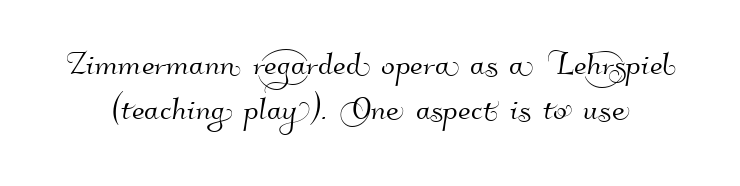
Q: Is the typeface a serif or a sans-serif typeface? A: Sans-serif.
Q: Is the text underlined? A: No.
Q: Is the spacing between letters normal or unusually wide? A: Normal.
Q: Is the spacing between lines tight, normal or loose? A: Tight.
Q: Width (condensed, normal, or wide)? A: Normal.
Q: Stroke contrast? A: High.
Q: x-height? A: Small.
Q: Monospaced? A: No.
